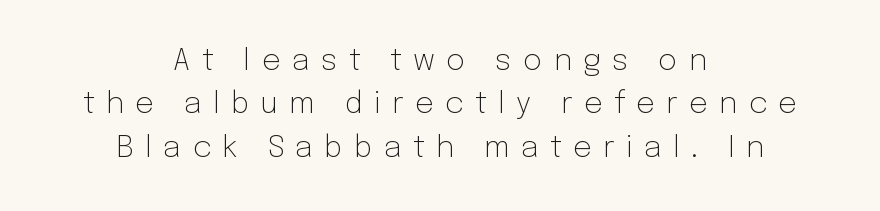
{"serif": "no", "italic": "no", "bold": "no", "weight": "light", "width": "normal", "stroke_contrast": "low", "x_height": "medium", "monospaced": "no", "underline": "no", "align": "center", "line_spacing": "normal", "line_spacing_ratio": 1.45, "letter_spacing": "wide", "letter_spacing_em": 0.37, "glyph_px": 30}
